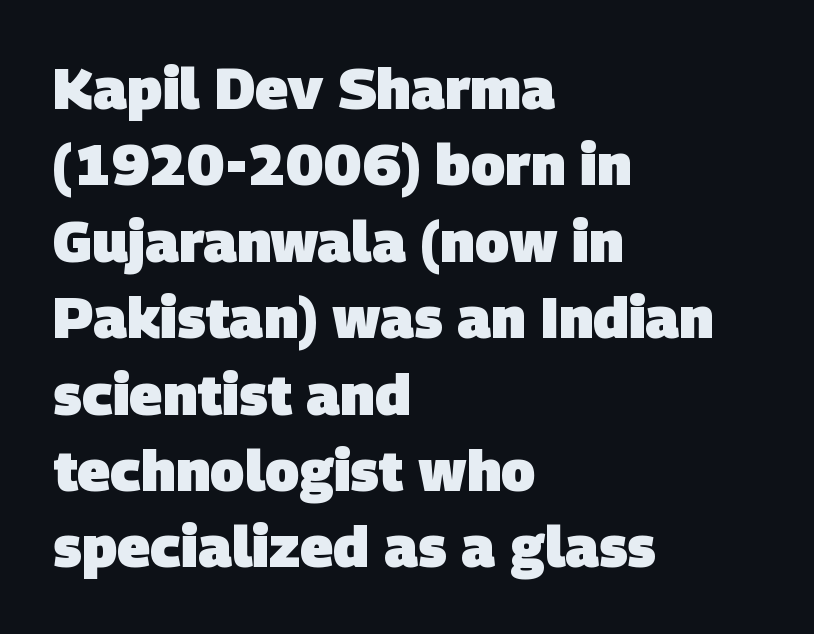
Q: Is the text bold? A: Yes.
Q: Is the typeface a serif or a sans-serif typeface? A: Sans-serif.
Q: Is the text underlined? A: No.
Q: How is the paragraph aligned? A: Left-aligned.
Q: Is the spacing between letters normal or unusually wide? A: Normal.
Q: Is the spacing between lines tight, normal or loose? A: Normal.
Q: Width (condensed, normal, or wide)? A: Normal.
Q: Stroke contrast? A: Low.
Q: x-height? A: Large.
Q: Monospaced? A: No.
